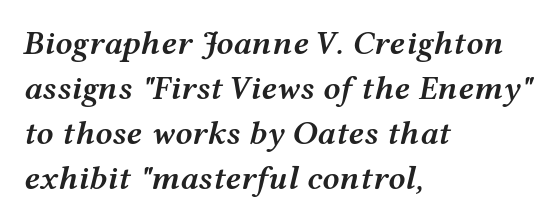
Q: Is the text bold? A: Semi-bold.
Q: Is the text italic (slanted)? A: Yes, it leans right by about 12 degrees.
Q: Is the text underlined? A: No.
Q: How is the paragraph aligned? A: Left-aligned.
Q: Is the spacing between letters normal or unusually wide? A: Normal.
Q: Is the spacing between lines tight, normal or loose? A: Normal.
Q: Width (condensed, normal, or wide)? A: Wide.
Q: Stroke contrast? A: Medium.
Q: x-height? A: Medium.
Q: Monospaced? A: No.
